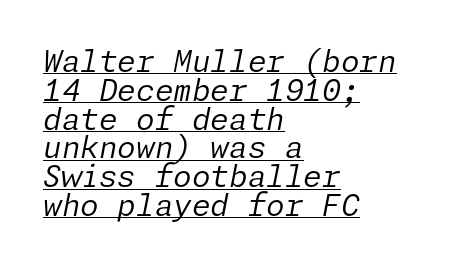
{"italic": "yes", "lean": "right", "slant_degrees": 11, "bold": "no", "weight": "regular", "width": "normal", "stroke_contrast": "low", "x_height": "medium", "underline": "yes", "align": "left", "line_spacing": "tight", "line_spacing_ratio": 0.96, "letter_spacing": "normal", "letter_spacing_em": 0.0, "glyph_px": 30}
